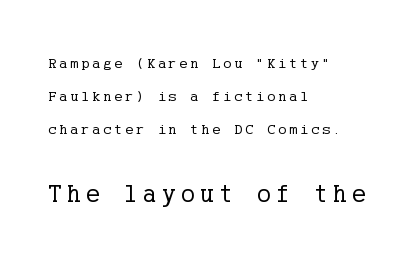
{"italic": "no", "bold": "no", "underline": "no", "align": "left", "line_spacing": "loose", "line_spacing_ratio": 2.21, "letter_spacing": "wide", "letter_spacing_em": 0.2, "larger_block": "second", "size_ratio": 1.73, "glyph_px": 26}
